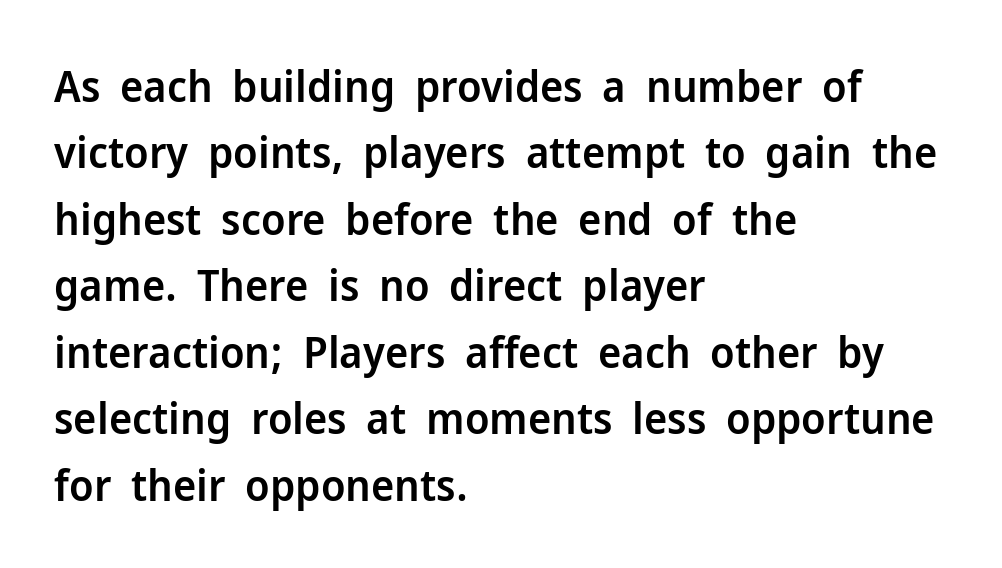
{"serif": "no", "italic": "no", "bold": "semi", "weight": "semibold", "width": "normal", "stroke_contrast": "low", "x_height": "medium", "monospaced": "no", "underline": "no", "align": "left", "line_spacing": "normal", "line_spacing_ratio": 1.51, "letter_spacing": "normal", "letter_spacing_em": 0.0, "glyph_px": 44}
